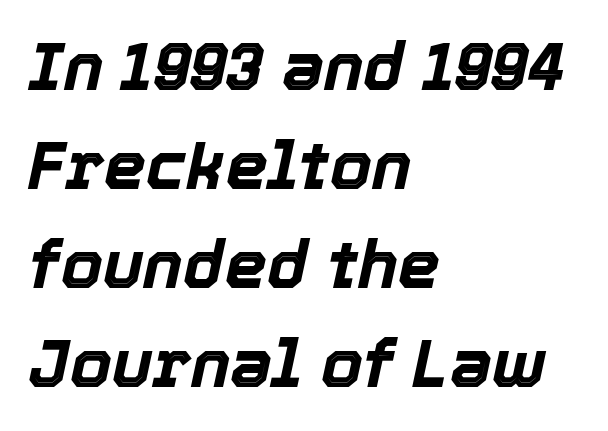
The image shows 67 px bold type, italic (leaning right); set left-aligned, normal line spacing (1.48x), normal letter spacing, not underlined; a medium x-height.
